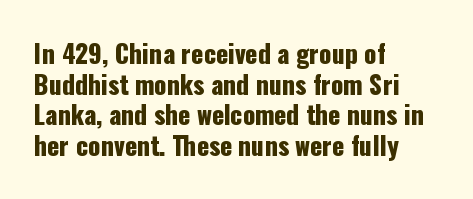
The image shows 25 px text type, upright; set left-aligned, line spacing 1.23x, normal letter spacing, not underlined.
